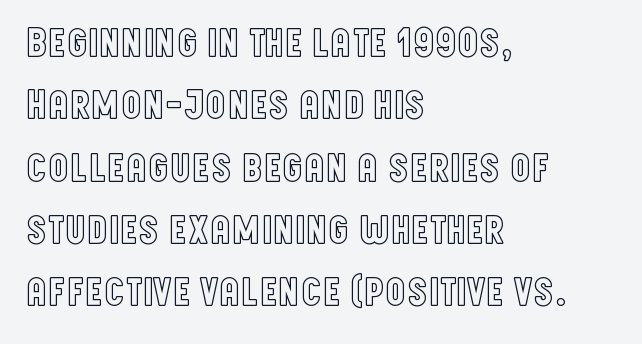
Q: Is the text italic (slanted)? A: No, it is upright.
Q: Is the text underlined? A: No.
Q: How is the paragraph aligned? A: Left-aligned.
Q: Is the spacing between letters normal or unusually wide? A: Normal.
Q: Is the spacing between lines tight, normal or loose? A: Normal.
Q: Width (condensed, normal, or wide)? A: Condensed.
Q: x-height? A: Large.
Q: Monospaced? A: No.
